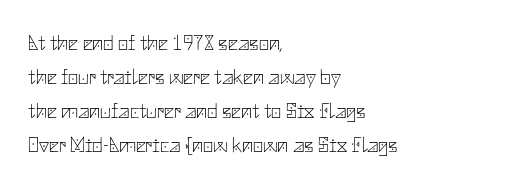
Caption: multi-line text, flush left, ragged right. Rendered with straight, roman letterforms. Beneath every word, the page is bare. Weight: not bold — regular or lighter. Nobody touched the tracking dial on this one. Vertically, the passage feels balanced, rows spaced as you'd expect.
